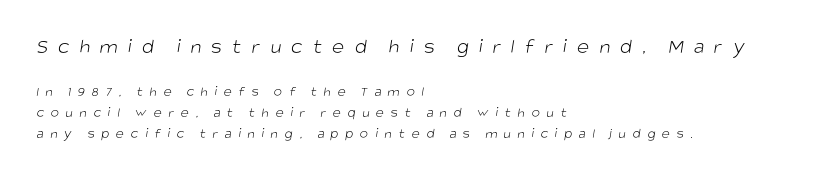
The block sitting higher on the canvas is the one with enlarged characters. The space directly below the letters is spotless. Normally led — the rows are evenly, conventionally spaced. Visually the block forms a straight wall on the left and a jagged coastline on the right. Observe the wide spacing: letters keep a clear distance from each other. A light-to-regular cut is what we see here.
